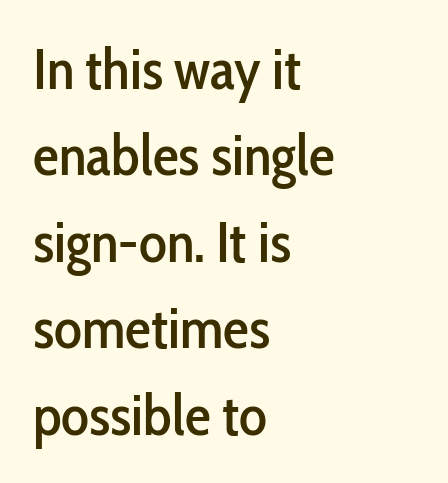
The image shows 58 px condensed sans-serif type, upright; set left-aligned, normal line spacing (1.49x), normal letter spacing, not underlined; low stroke contrast and a medium x-height.
